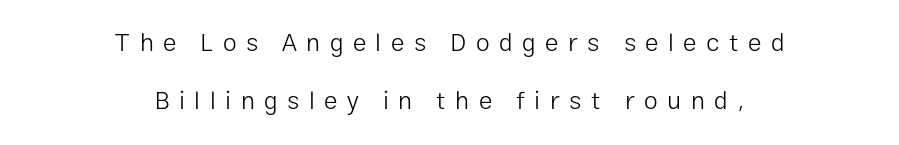
Q: Is the text bold? A: No.
Q: Is the text italic (slanted)? A: No, it is upright.
Q: Is the text underlined? A: No.
Q: How is the paragraph aligned? A: Centered.
Q: Is the spacing between letters normal or unusually wide? A: Unusually wide.
Q: Is the spacing between lines tight, normal or loose? A: Loose.
